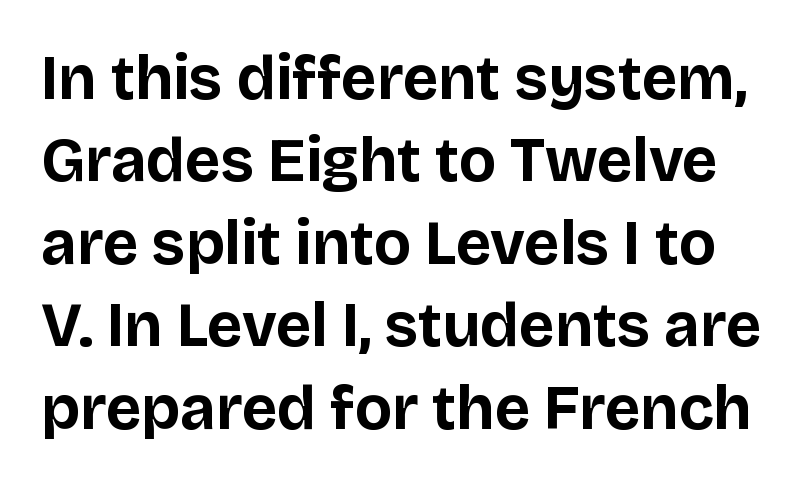
I'd describe the lettering as bold — thick and assertive. Rendered with straight, roman letterforms. Descenders are the only things crossing below the line. Nothing unusual about the tracking: characters are spaced as the font intends. Look at the bottom of the vertical strokes: they stop flat, with no serifs.
